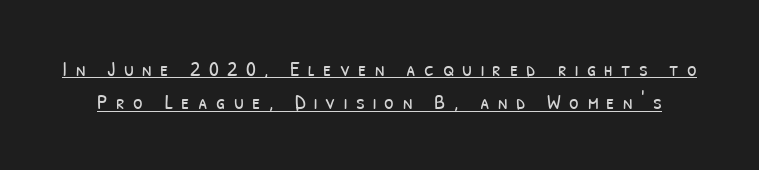
{"bold": "no", "underline": "yes", "line_spacing": "normal", "line_spacing_ratio": 1.52, "letter_spacing": "wide", "letter_spacing_em": 0.38, "glyph_px": 22}
